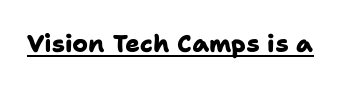
Emphasis by weight is at full strength: bold. Look at the tracking — it's just the regular setting, nothing added. Does a line run under the words? Yes, clearly.
